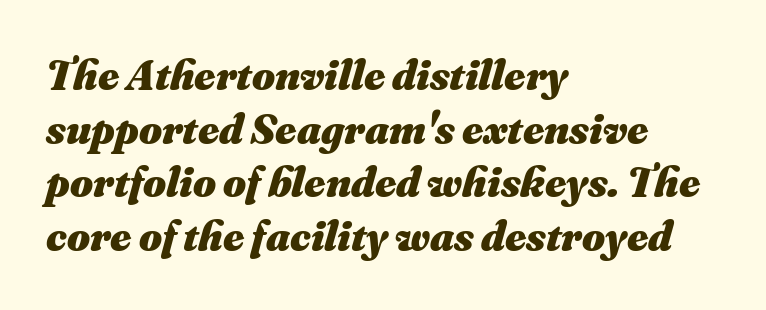
These lines were composed using italics. A full-strength bold gives these letters their thick strokes. This rendering uses left alignment, leaving the right contour irregular. Each word holds together tightly as a unit, with standard inter-letter gaps. Descender tails drop into unmarked territory. You could not count columns in this text — the font is proportionally spaced.
